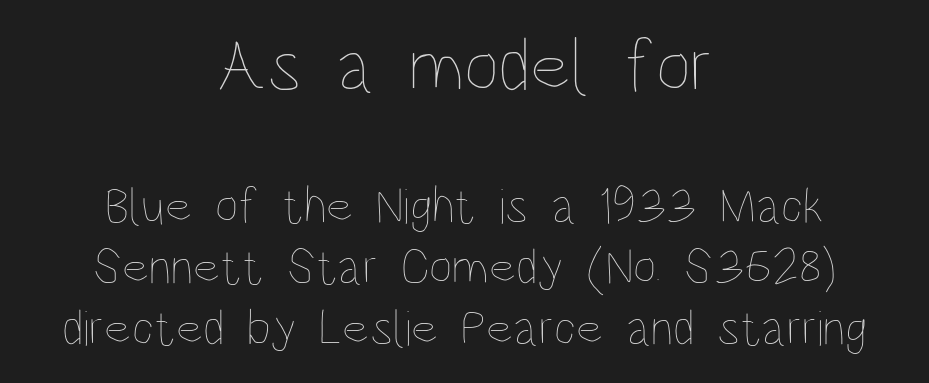
{"italic": "no", "bold": "no", "weight": "thin", "width": "condensed", "stroke_contrast": "low", "x_height": "large", "monospaced": "no", "underline": "no", "align": "center", "line_spacing_ratio": 1.19, "letter_spacing": "normal", "letter_spacing_em": 0.0, "larger_block": "first", "size_ratio": 1.51, "glyph_px": 77}
